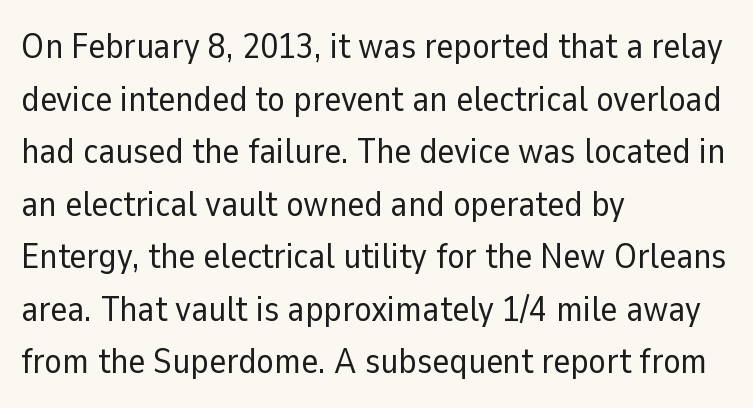
The image shows 36 px regular-weight sans-serif type, upright; set left-aligned, normal line spacing (1.46x), normal letter spacing, not underlined; low stroke contrast and a medium x-height.
